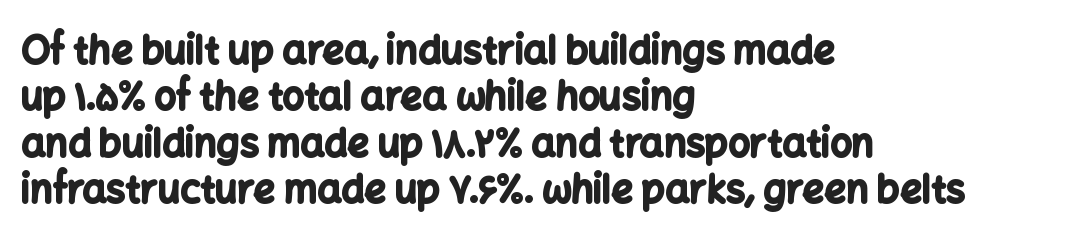
Q: Is the text bold? A: Yes.
Q: Is the text italic (slanted)? A: No, it is upright.
Q: Is the typeface a serif or a sans-serif typeface? A: Sans-serif.
Q: Is the text underlined? A: No.
Q: How is the paragraph aligned? A: Left-aligned.
Q: Is the spacing between letters normal or unusually wide? A: Normal.
Q: Width (condensed, normal, or wide)? A: Normal.
Q: Stroke contrast? A: Low.
Q: x-height? A: Medium.
Q: Monospaced? A: No.
